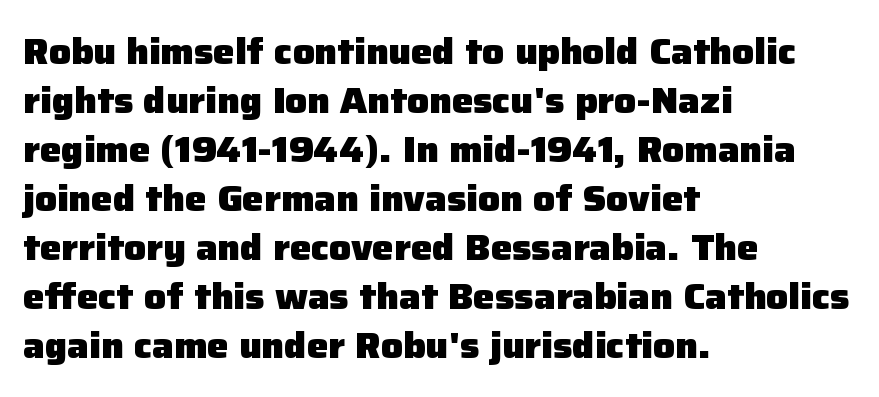
{"serif": "no", "italic": "no", "bold": "yes", "weight": "heavy", "width": "normal", "stroke_contrast": "low", "x_height": "medium", "monospaced": "no", "underline": "no", "align": "left", "line_spacing": "normal", "line_spacing_ratio": 1.36, "letter_spacing": "normal", "letter_spacing_em": 0.0, "glyph_px": 36}
